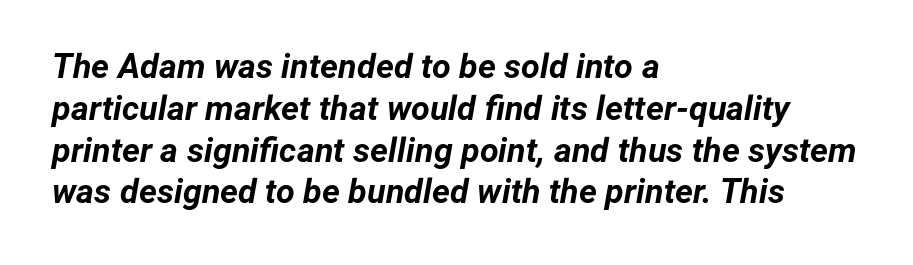
{"italic": "yes", "lean": "right", "slant_degrees": 12, "bold": "yes", "weight": "bold", "width": "normal", "stroke_contrast": "low", "x_height": "medium", "monospaced": "no", "underline": "no", "align": "left", "line_spacing_ratio": 1.23, "letter_spacing": "normal", "letter_spacing_em": 0.0, "glyph_px": 34}
